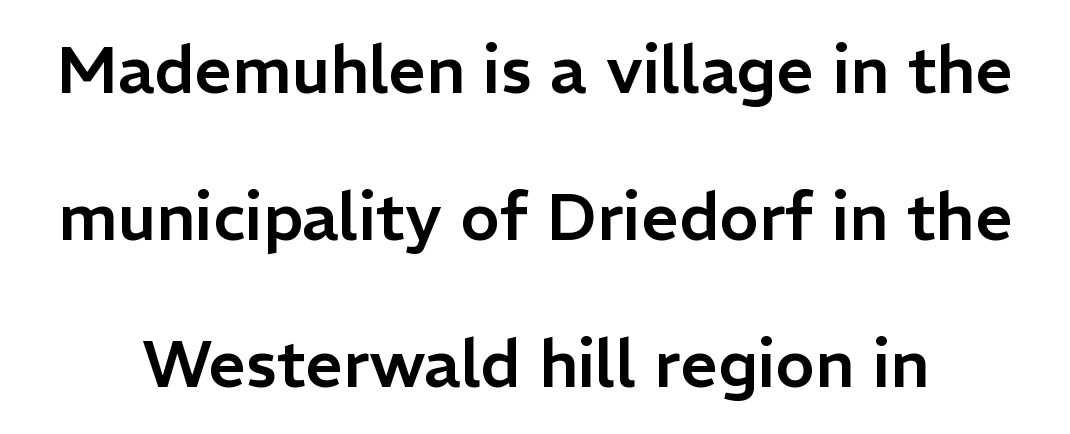
The image shows 66 px sans-serif type, upright; set loose line spacing (2.23x), normal letter spacing, not underlined; low stroke contrast and a medium x-height.
